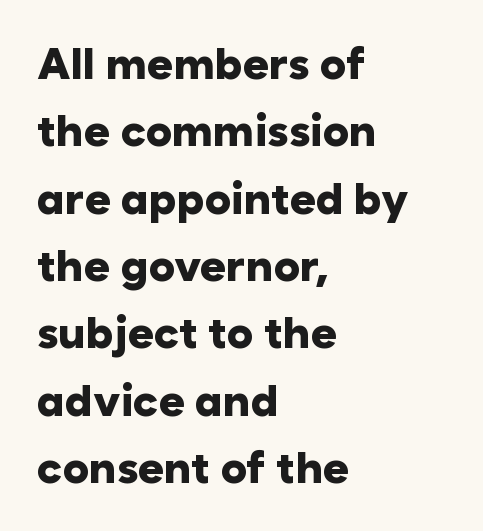
{"serif": "no", "italic": "no", "bold": "yes", "weight": "heavy", "width": "normal", "stroke_contrast": "low", "x_height": "medium", "monospaced": "no", "underline": "no", "align": "left", "line_spacing": "normal", "line_spacing_ratio": 1.53, "letter_spacing": "normal", "letter_spacing_em": 0.0, "glyph_px": 44}
